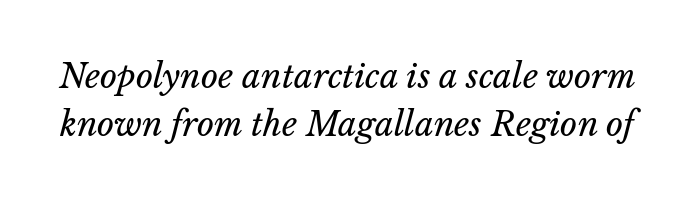
The image shows 33 px regular-weight type, italic (leaning right); set normal line spacing (1.46x), normal letter spacing, not underlined; low stroke contrast and a medium x-height.
